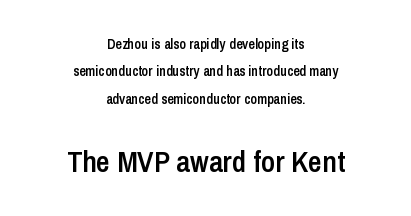
{"serif": "no", "italic": "no", "bold": "semi", "weight": "semibold", "width": "condensed", "stroke_contrast": "low", "x_height": "medium", "monospaced": "no", "underline": "no", "align": "center", "line_spacing": "loose", "line_spacing_ratio": 1.95, "letter_spacing": "normal", "letter_spacing_em": 0.0, "larger_block": "second", "size_ratio": 2.14, "glyph_px": 30}
